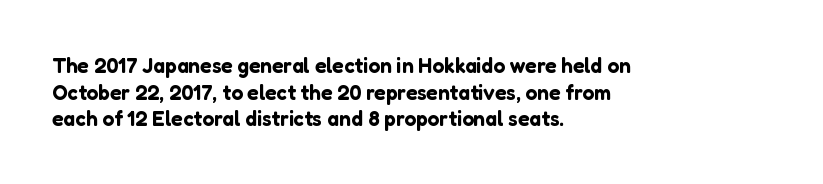
The image shows 21 px text type, upright; set left-aligned, normal line spacing (1.27x), normal letter spacing, not underlined.
